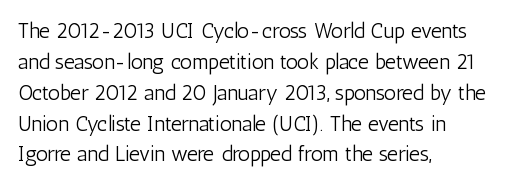
{"italic": "no", "bold": "no", "underline": "no", "align": "left", "line_spacing": "normal", "line_spacing_ratio": 1.47, "letter_spacing": "normal", "letter_spacing_em": 0.0, "glyph_px": 21}
